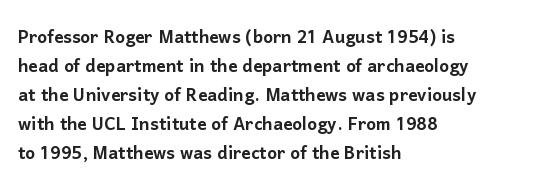
{"italic": "no", "underline": "no", "align": "left", "line_spacing": "normal", "line_spacing_ratio": 1.26, "letter_spacing": "normal", "letter_spacing_em": 0.0, "glyph_px": 23}
